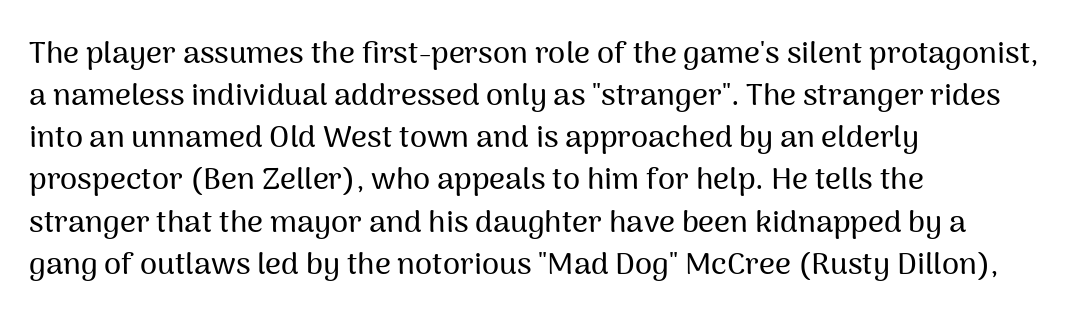
The lines are quadded left. Check where the strokes stop: nothing finishes them off — pure sans. Underline: absent. The type is set solid horizontally, with unmodified tracking. Unlike italic type, these characters show no tilt at all. The rows are spaced the way most documents space them.
